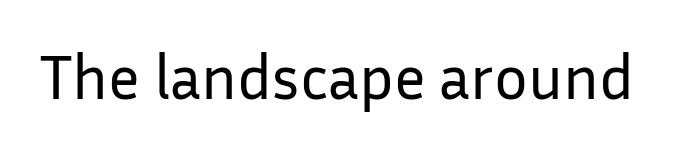
{"serif": "no", "italic": "no", "bold": "no", "weight": "regular", "width": "normal", "stroke_contrast": "low", "x_height": "medium", "monospaced": "no", "underline": "no", "letter_spacing": "normal", "letter_spacing_em": 0.0, "glyph_px": 63}
